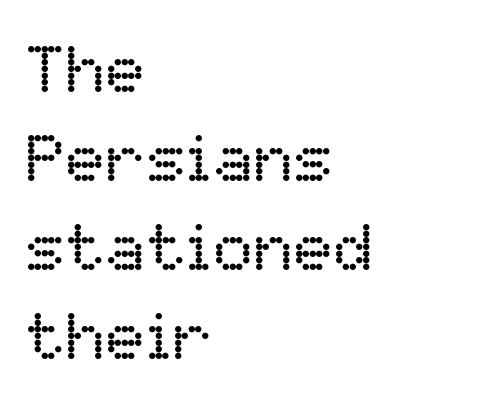
Q: Is the text bold? A: No.
Q: Is the text italic (slanted)? A: No, it is upright.
Q: Is the text underlined? A: No.
Q: How is the paragraph aligned? A: Left-aligned.
Q: Is the spacing between letters normal or unusually wide? A: Normal.
Q: Is the spacing between lines tight, normal or loose? A: Normal.
Q: Width (condensed, normal, or wide)? A: Normal.
Q: Stroke contrast? A: Low.
Q: x-height? A: Medium.
Q: Monospaced? A: No.
